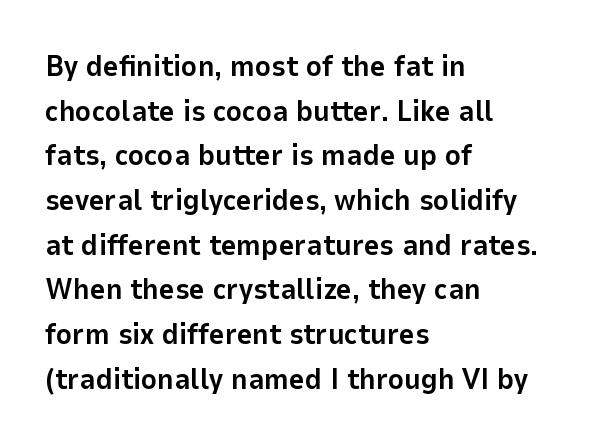
Q: Is the text bold? A: Yes.
Q: Is the text italic (slanted)? A: No, it is upright.
Q: Is the typeface a serif or a sans-serif typeface? A: Sans-serif.
Q: Is the text underlined? A: No.
Q: How is the paragraph aligned? A: Left-aligned.
Q: Is the spacing between letters normal or unusually wide? A: Normal.
Q: Is the spacing between lines tight, normal or loose? A: Normal.
Q: Width (condensed, normal, or wide)? A: Normal.
Q: Stroke contrast? A: Low.
Q: x-height? A: Medium.
Q: Monospaced? A: No.
